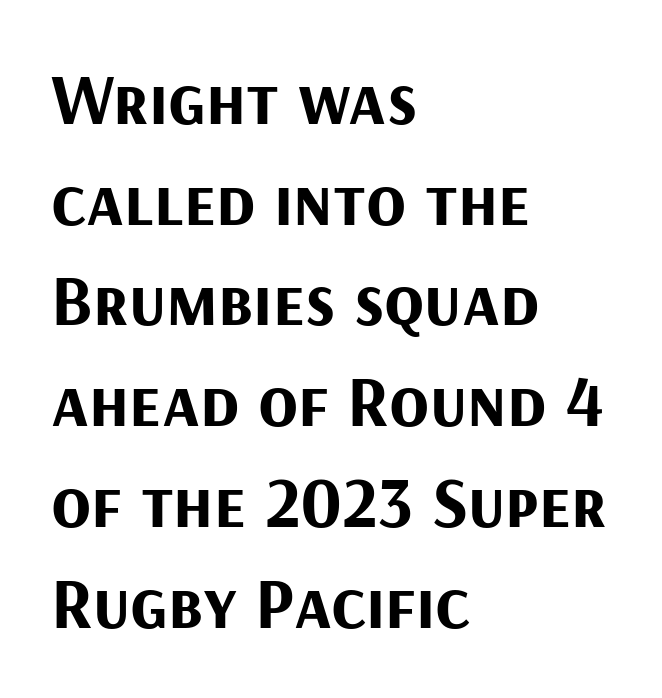
The image shows 73 px bold sans-serif type, upright; set left-aligned, normal line spacing (1.38x), normal letter spacing, not underlined; medium stroke contrast and a medium x-height.
